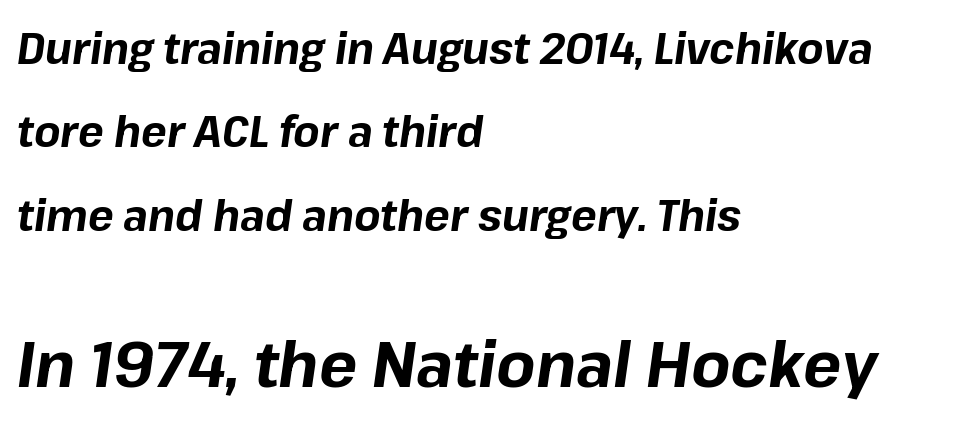
{"italic": "yes", "lean": "right", "slant_degrees": 8, "bold": "yes", "weight": "bold", "width": "normal", "stroke_contrast": "low", "x_height": "medium", "monospaced": "no", "underline": "no", "align": "left", "line_spacing": "loose", "line_spacing_ratio": 1.94, "letter_spacing": "normal", "letter_spacing_em": 0.0, "larger_block": "second", "size_ratio": 1.49, "glyph_px": 64}
